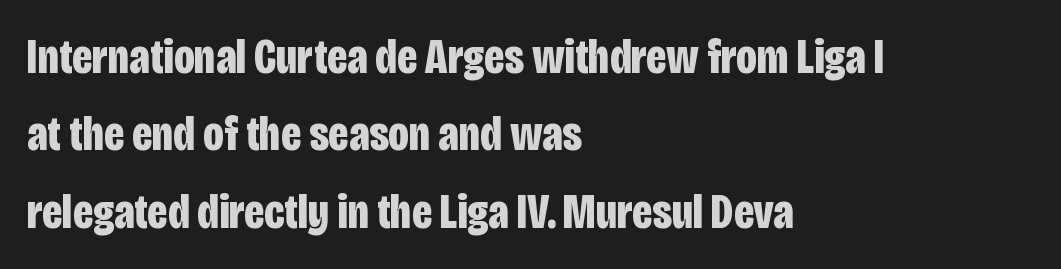
The image shows 49 px bold, condensed sans-serif type, upright; set left-aligned, normal line spacing (1.58x), normal letter spacing, not underlined; low stroke contrast and a large x-height.
